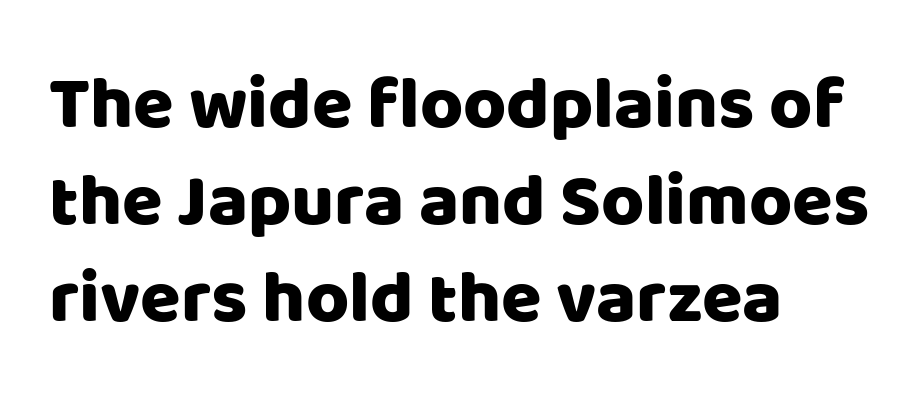
The image shows 74 px sans-serif type, upright; set left-aligned, normal line spacing (1.31x), normal letter spacing, not underlined; low stroke contrast and a large x-height.
